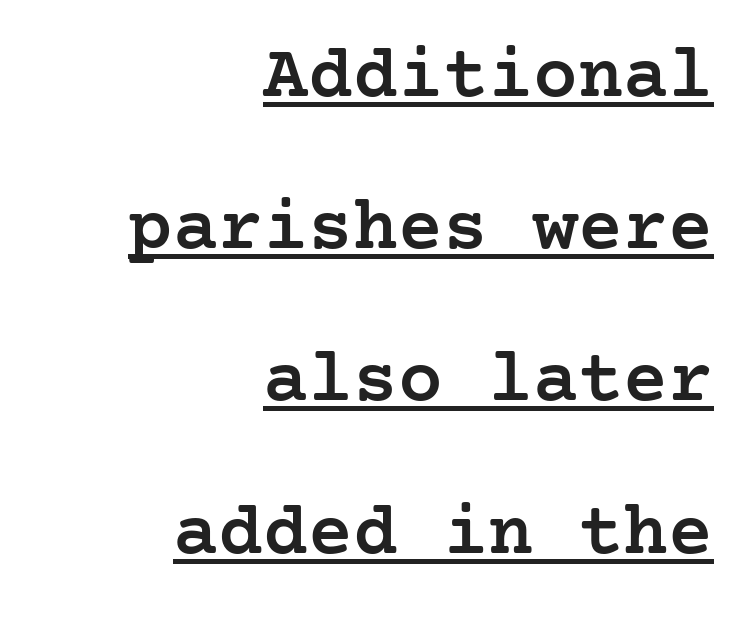
Q: Is the text bold? A: Semi-bold.
Q: Is the text italic (slanted)? A: No, it is upright.
Q: Is the typeface a serif or a sans-serif typeface? A: Serif.
Q: Is the text underlined? A: Yes.
Q: How is the paragraph aligned? A: Right-aligned.
Q: Is the spacing between letters normal or unusually wide? A: Normal.
Q: Is the spacing between lines tight, normal or loose? A: Loose.
Q: Width (condensed, normal, or wide)? A: Normal.
Q: Stroke contrast? A: Low.
Q: x-height? A: Medium.
